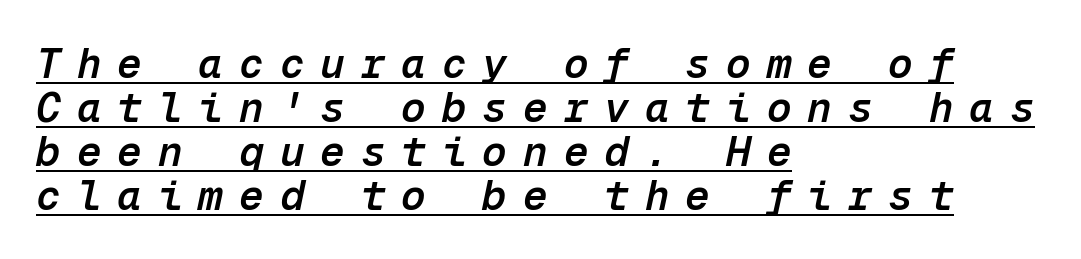
{"italic": "yes", "lean": "right", "slant_degrees": 12, "bold": "semi", "weight": "semibold", "width": "normal", "stroke_contrast": "low", "x_height": "medium", "monospaced": "yes", "underline": "yes", "align": "left", "line_spacing": "tight", "line_spacing_ratio": 1.07, "letter_spacing": "wide", "letter_spacing_em": 0.39, "glyph_px": 41}
